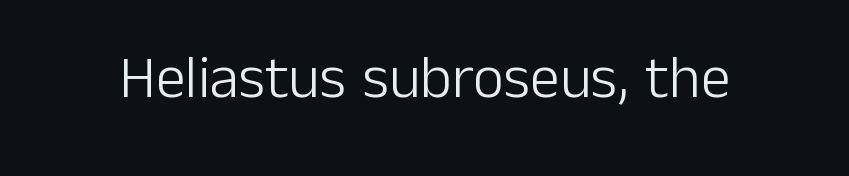
No extra ink here — the face is not bold. There is no visible air inserted between adjacent glyphs. The area under the type is left untouched. No feet cap the strokes, marking this as sans-serif type.
